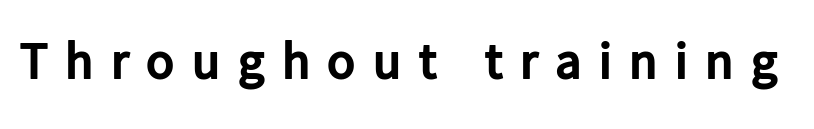
{"serif": "no", "italic": "no", "bold": "yes", "weight": "bold", "width": "normal", "stroke_contrast": "low", "x_height": "medium", "monospaced": "no", "underline": "no", "letter_spacing": "wide", "letter_spacing_em": 0.32, "glyph_px": 53}
